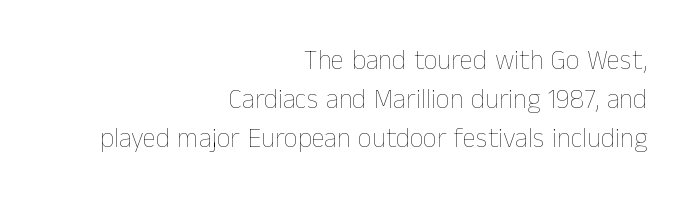
The image shows 27 px text type, upright; set right-aligned, normal line spacing (1.44x), normal letter spacing, not underlined.
